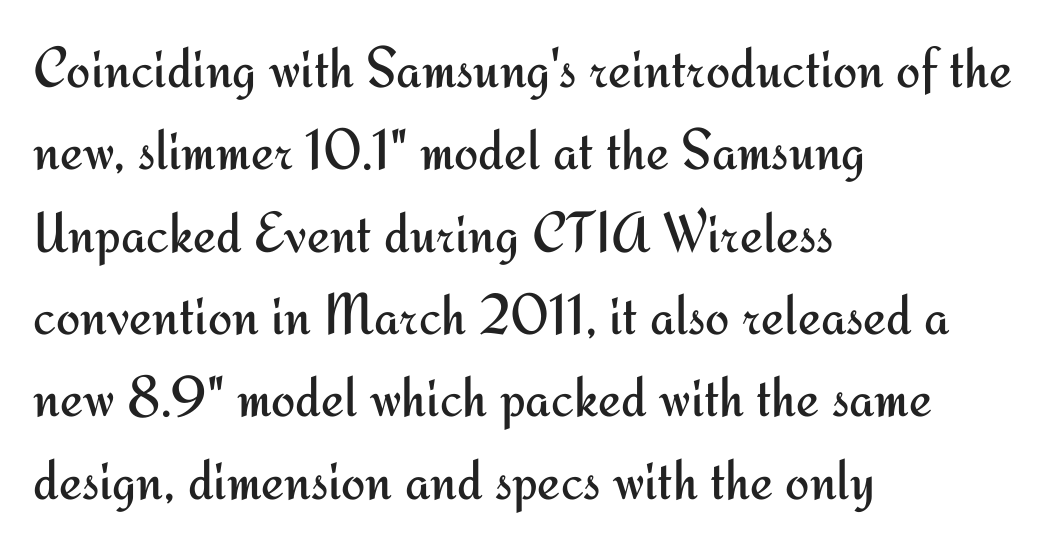
{"serif": "no", "italic": "no", "bold": "no", "weight": "regular", "width": "normal", "stroke_contrast": "medium", "x_height": "small", "monospaced": "no", "underline": "no", "align": "left", "line_spacing": "normal", "line_spacing_ratio": 1.42, "letter_spacing": "normal", "letter_spacing_em": 0.0, "glyph_px": 58}
